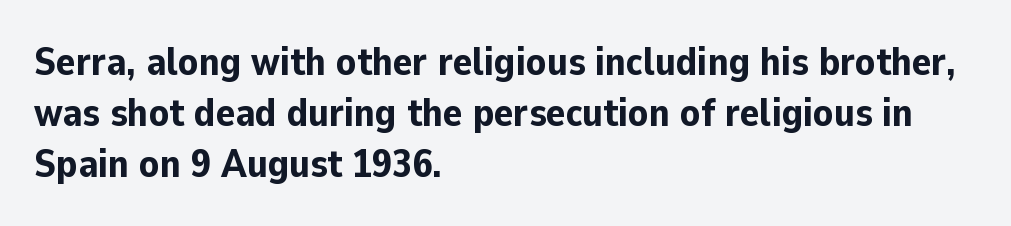
Q: Is the text bold? A: Yes.
Q: Is the text italic (slanted)? A: No, it is upright.
Q: Is the typeface a serif or a sans-serif typeface? A: Sans-serif.
Q: Is the text underlined? A: No.
Q: How is the paragraph aligned? A: Left-aligned.
Q: Is the spacing between letters normal or unusually wide? A: Normal.
Q: Is the spacing between lines tight, normal or loose? A: Normal.
Q: Width (condensed, normal, or wide)? A: Normal.
Q: Stroke contrast? A: Low.
Q: x-height? A: Medium.
Q: Monospaced? A: No.
